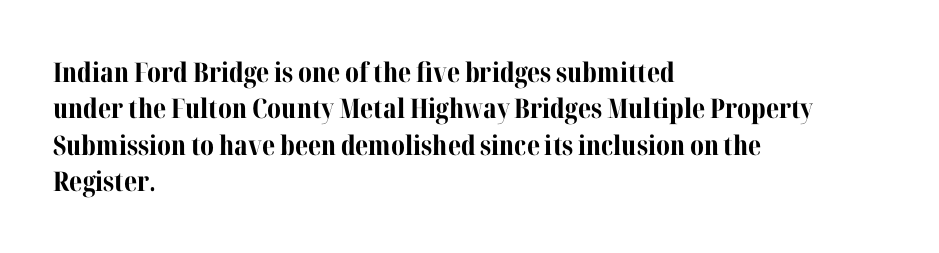
The image shows 27 px bold type, upright; set left-aligned, normal line spacing (1.35x), normal letter spacing, not underlined.
